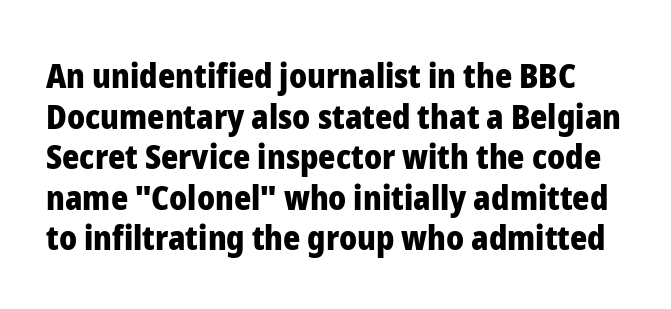
The image shows 33 px heavy sans-serif type, upright; set line spacing 1.23x, normal letter spacing, not underlined; low stroke contrast and a medium x-height.
